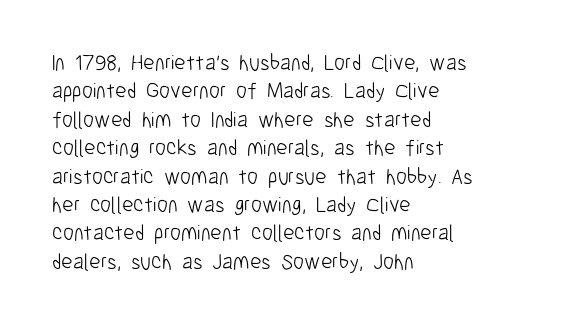
{"italic": "no", "bold": "no", "underline": "no", "align": "left", "line_spacing": "normal", "line_spacing_ratio": 1.29, "letter_spacing": "normal", "letter_spacing_em": 0.0, "glyph_px": 22}
